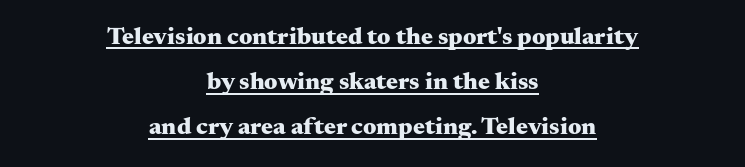
Q: Is the text bold? A: Yes.
Q: Is the text italic (slanted)? A: No, it is upright.
Q: Is the text underlined? A: Yes.
Q: How is the paragraph aligned? A: Centered.
Q: Is the spacing between letters normal or unusually wide? A: Normal.
